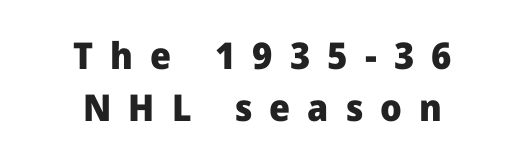
The type sits square on the baseline with zero lean. The characters display no serif detailing; their extremities are plain. Here the glyphs are tracked loosely, breaking word shapes into spaced letters. Is the type bold? Yes — the strokes are clearly thick and heavy. The baseline area is clear.
